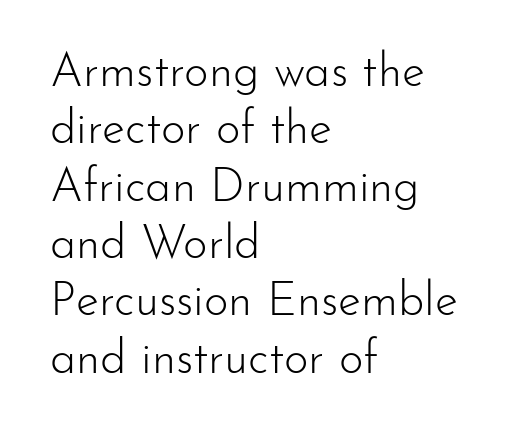
The image shows 47 px light sans-serif type, upright; set left-aligned, line spacing 1.22x, normal letter spacing, not underlined; low stroke contrast and a small x-height.
